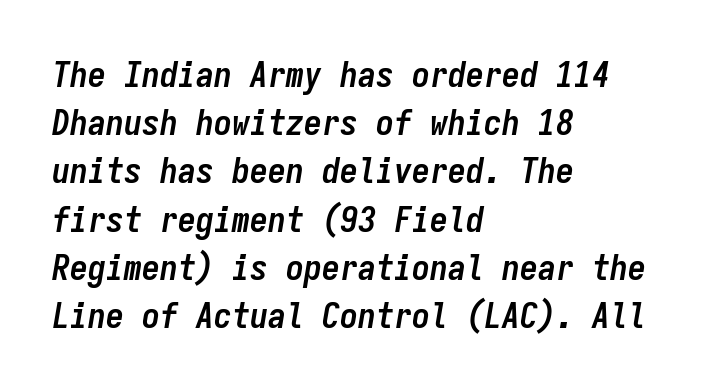
Q: Is the text bold? A: Yes.
Q: Is the text italic (slanted)? A: Yes, it leans right by about 9 degrees.
Q: Is the text underlined? A: No.
Q: How is the paragraph aligned? A: Left-aligned.
Q: Is the spacing between letters normal or unusually wide? A: Normal.
Q: Is the spacing between lines tight, normal or loose? A: Normal.
Q: Width (condensed, normal, or wide)? A: Condensed.
Q: Stroke contrast? A: Low.
Q: x-height? A: Medium.
Q: Monospaced? A: Yes.
